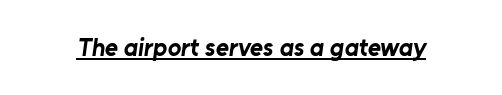
Q: Is the text bold? A: Yes.
Q: Is the text underlined? A: Yes.
Q: Is the spacing between letters normal or unusually wide? A: Normal.
